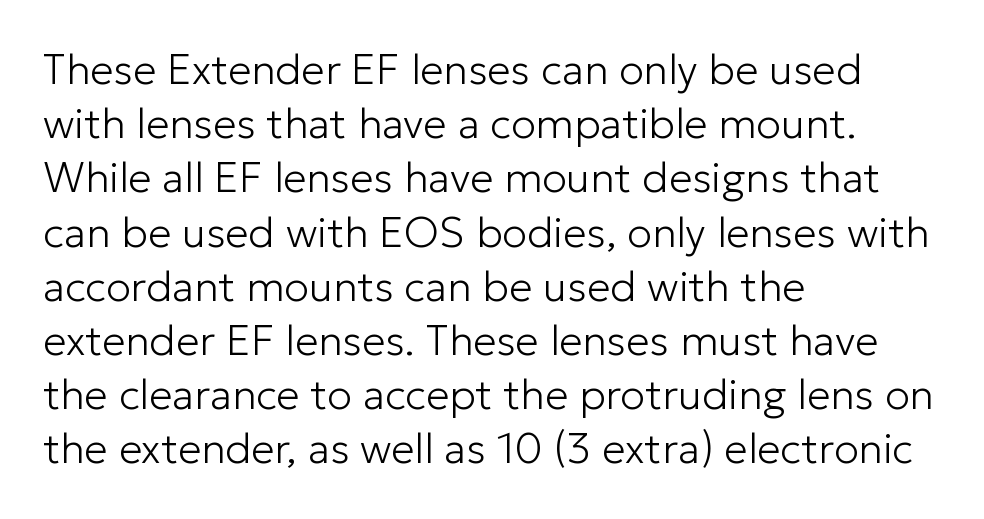
Q: Is the text bold? A: No.
Q: Is the text italic (slanted)? A: No, it is upright.
Q: Is the typeface a serif or a sans-serif typeface? A: Sans-serif.
Q: Is the text underlined? A: No.
Q: How is the paragraph aligned? A: Left-aligned.
Q: Is the spacing between letters normal or unusually wide? A: Normal.
Q: Is the spacing between lines tight, normal or loose? A: Normal.
Q: Width (condensed, normal, or wide)? A: Normal.
Q: Stroke contrast? A: Low.
Q: x-height? A: Medium.
Q: Monospaced? A: No.
